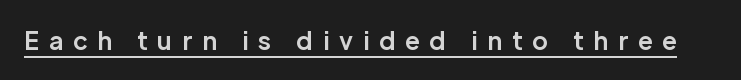
Q: Is the text bold? A: Yes.
Q: Is the text italic (slanted)? A: No, it is upright.
Q: Is the text underlined? A: Yes.
Q: Is the spacing between letters normal or unusually wide? A: Unusually wide.
